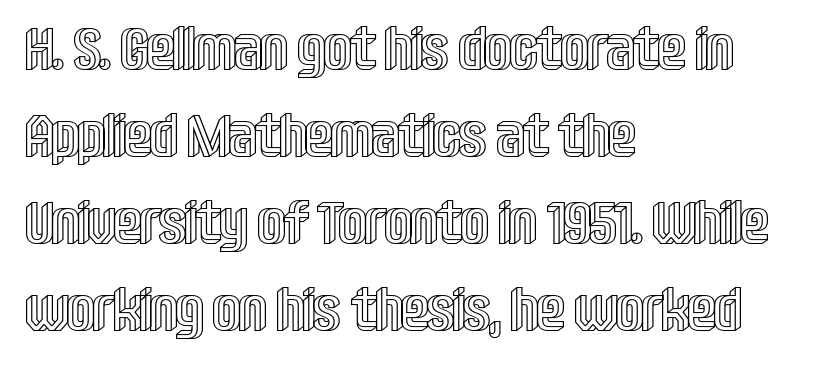
{"italic": "no", "width": "condensed", "x_height": "large", "monospaced": "no", "underline": "no", "align": "left", "line_spacing": "normal", "line_spacing_ratio": 1.45, "letter_spacing": "normal", "letter_spacing_em": 0.0, "glyph_px": 60}
